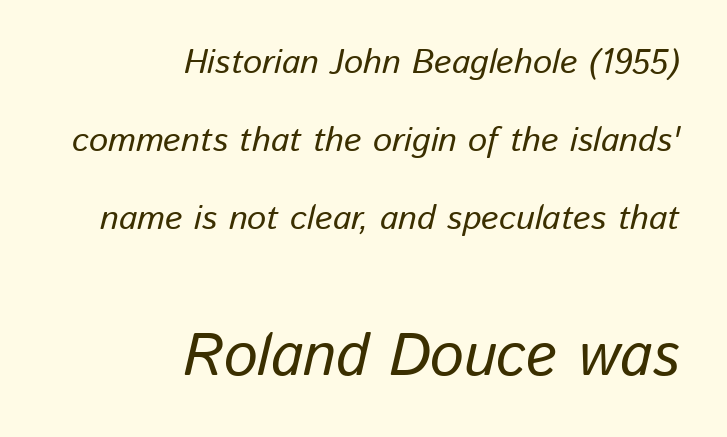
The image shows 60 px text type, italic (leaning right); set right-aligned, loose line spacing (2.29x), normal letter spacing, not underlined; the second (bottom) block is 1.76x larger; low stroke contrast and a medium x-height.
